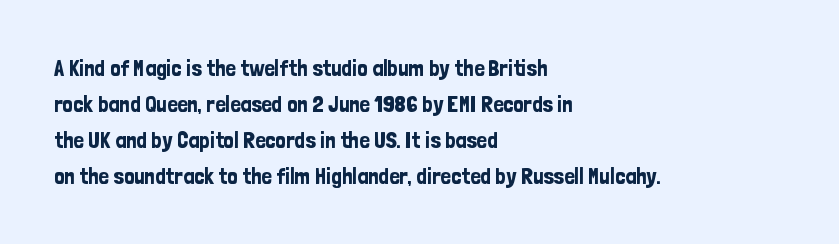
The passage shown has conventional tracking throughout. The axis of the letterforms is exactly vertical. In CSS terms this would be text-align: left. The area under the type is left untouched.
